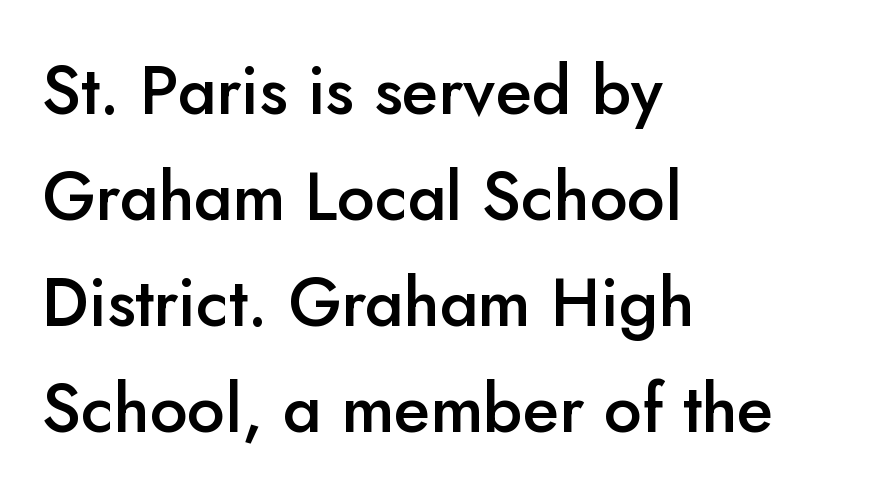
Q: Is the text bold? A: Semi-bold.
Q: Is the text italic (slanted)? A: No, it is upright.
Q: Is the typeface a serif or a sans-serif typeface? A: Sans-serif.
Q: Is the text underlined? A: No.
Q: How is the paragraph aligned? A: Left-aligned.
Q: Is the spacing between letters normal or unusually wide? A: Normal.
Q: Is the spacing between lines tight, normal or loose? A: Normal.
Q: Width (condensed, normal, or wide)? A: Normal.
Q: Stroke contrast? A: Low.
Q: x-height? A: Small.
Q: Monospaced? A: No.
